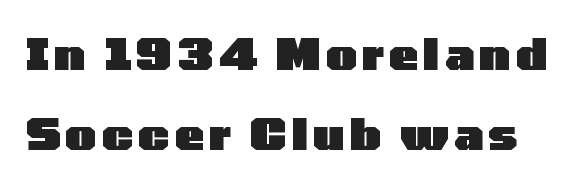
The image shows 44 px heavy, wide sans-serif type, upright; set line spacing 1.81x, not underlined; low stroke contrast and a medium x-height.
